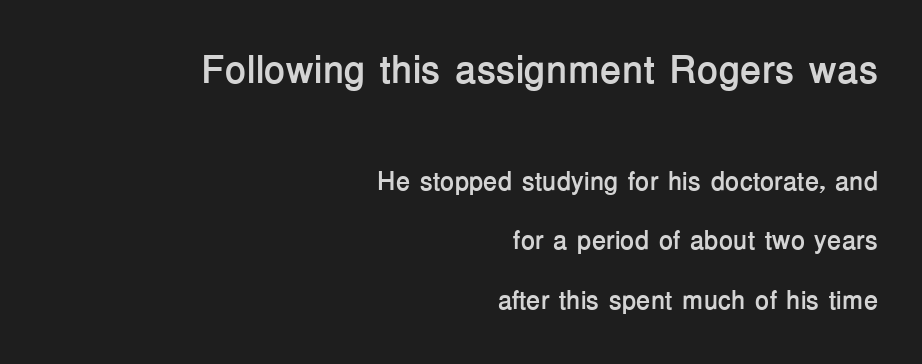
{"serif": "no", "italic": "no", "bold": "yes", "weight": "semibold", "width": "normal", "stroke_contrast": "low", "x_height": "medium", "monospaced": "no", "underline": "no", "align": "right", "line_spacing": "loose", "line_spacing_ratio": 2.28, "letter_spacing": "normal", "letter_spacing_em": 0.0, "larger_block": "first", "size_ratio": 1.5, "glyph_px": 39}
